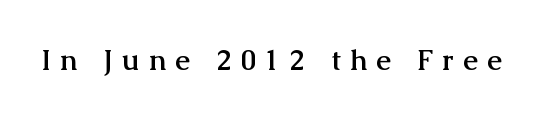
Q: Is the text bold? A: Yes.
Q: Is the text italic (slanted)? A: No, it is upright.
Q: Is the typeface a serif or a sans-serif typeface? A: Serif.
Q: Is the text underlined? A: No.
Q: Is the spacing between letters normal or unusually wide? A: Unusually wide.
Q: Width (condensed, normal, or wide)? A: Normal.
Q: Stroke contrast? A: Medium.
Q: x-height? A: Medium.
Q: Monospaced? A: No.
